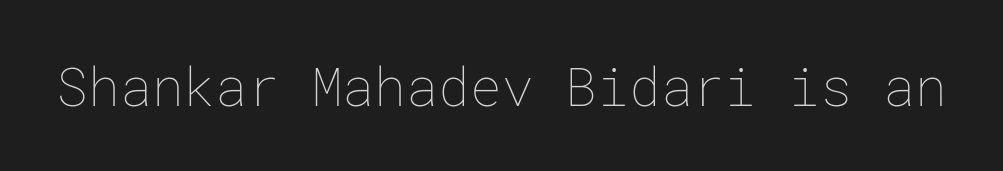
Q: Is the text bold? A: No.
Q: Is the text italic (slanted)? A: No, it is upright.
Q: Is the text underlined? A: No.
Q: Is the spacing between letters normal or unusually wide? A: Normal.
Q: Width (condensed, normal, or wide)? A: Normal.
Q: Stroke contrast? A: Low.
Q: x-height? A: Medium.
